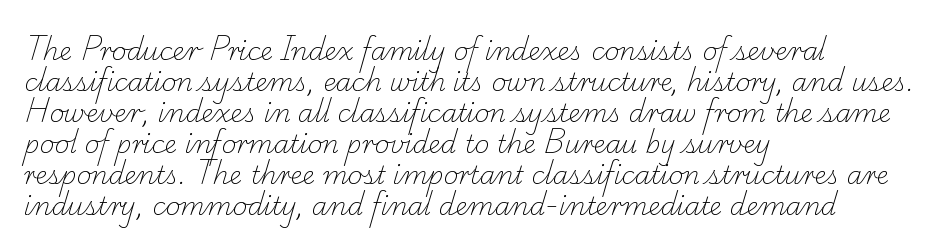
{"bold": "no", "underline": "no", "align": "left", "line_spacing_ratio": 1.24, "letter_spacing": "normal", "letter_spacing_em": 0.0, "glyph_px": 25}
